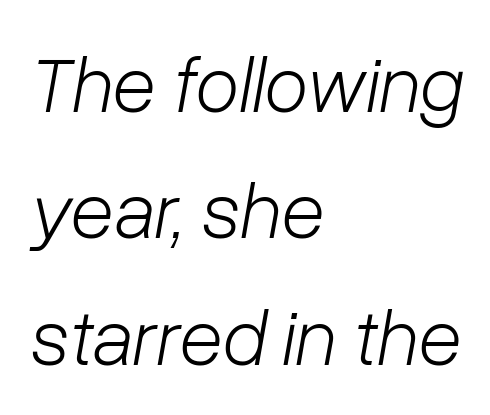
{"italic": "yes", "lean": "right", "slant_degrees": 10, "bold": "no", "weight": "light", "width": "normal", "stroke_contrast": "low", "x_height": "medium", "monospaced": "no", "underline": "no", "align": "left", "line_spacing": "normal", "line_spacing_ratio": 1.58, "letter_spacing": "normal", "letter_spacing_em": 0.0, "glyph_px": 80}
